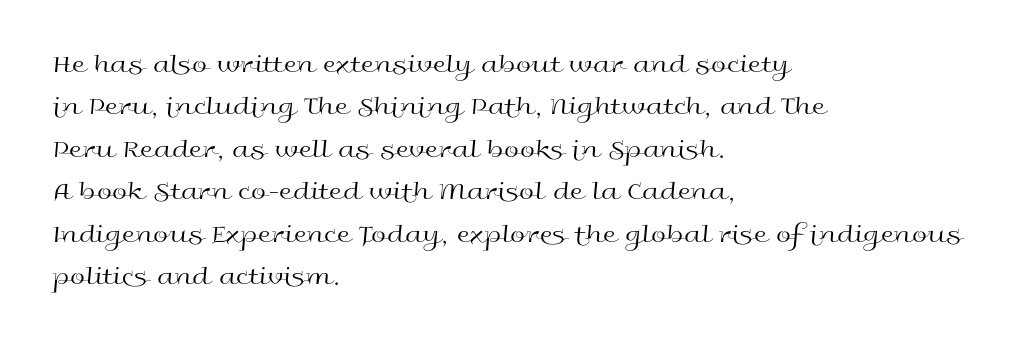
{"italic": "no", "bold": "no", "underline": "no", "align": "left", "line_spacing": "normal", "line_spacing_ratio": 1.57, "letter_spacing": "normal", "letter_spacing_em": 0.0, "glyph_px": 27}
